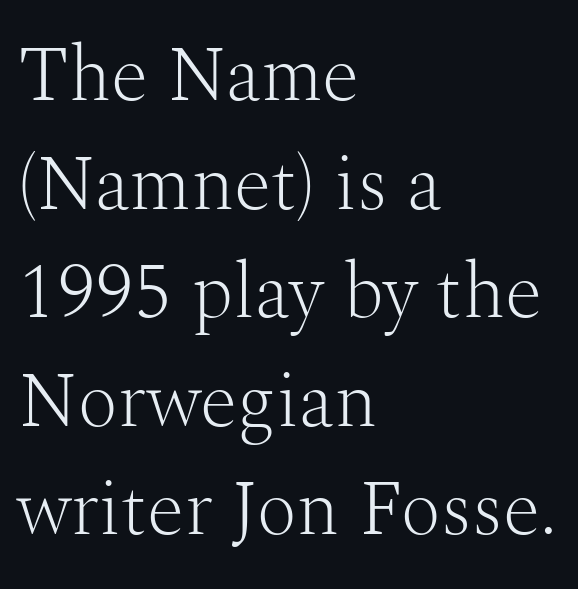
The image shows 77 px light serif type, upright; set left-aligned, normal line spacing (1.41x), normal letter spacing, not underlined; medium stroke contrast and a medium x-height.
